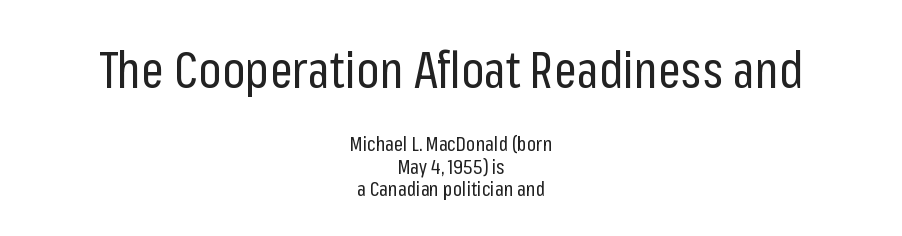
Q: Is the text bold? A: No.
Q: Is the text italic (slanted)? A: No, it is upright.
Q: Is the typeface a serif or a sans-serif typeface? A: Sans-serif.
Q: Is the text underlined? A: No.
Q: How is the paragraph aligned? A: Centered.
Q: Is the spacing between letters normal or unusually wide? A: Normal.
Q: Is the spacing between lines tight, normal or loose? A: Tight.
Q: Which block of text is set in a larger size, the first (top) or the second (bottom)? A: The first (top) one.
Q: Width (condensed, normal, or wide)? A: Condensed.
Q: Stroke contrast? A: Low.
Q: x-height? A: Medium.
Q: Monospaced? A: No.
